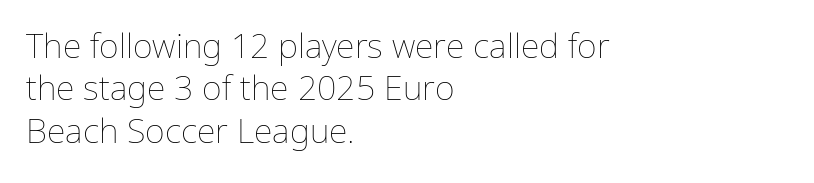
Q: Is the text bold? A: No.
Q: Is the text italic (slanted)? A: No, it is upright.
Q: Is the text underlined? A: No.
Q: How is the paragraph aligned? A: Left-aligned.
Q: Is the spacing between letters normal or unusually wide? A: Normal.
Q: Is the spacing between lines tight, normal or loose? A: Normal.
Q: Width (condensed, normal, or wide)? A: Normal.
Q: Stroke contrast? A: Low.
Q: x-height? A: Medium.
Q: Monospaced? A: No.
